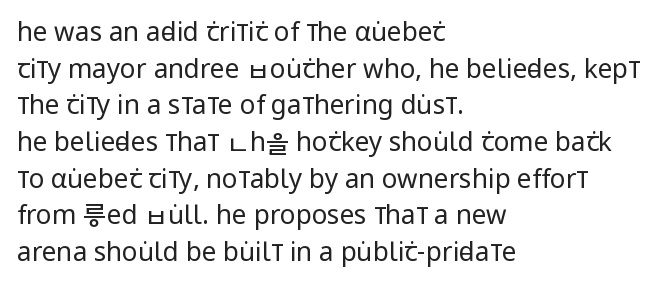
In CSS terms this would be text-align: left. The words here are not underlined. The font is comparable to plain body text, perhaps lighter. Every character sits straight up, as roman type does. The vertical gap from one line to the next is medium. Compared with typical body copy, the letter spacing here is the same.
